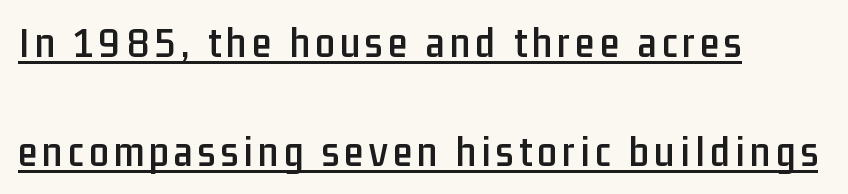
Q: Is the text italic (slanted)? A: No, it is upright.
Q: Is the typeface a serif or a sans-serif typeface? A: Sans-serif.
Q: Is the text underlined? A: Yes.
Q: How is the paragraph aligned? A: Left-aligned.
Q: Is the spacing between lines tight, normal or loose? A: Loose.
Q: Width (condensed, normal, or wide)? A: Condensed.
Q: Stroke contrast? A: Low.
Q: x-height? A: Medium.
Q: Monospaced? A: No.
